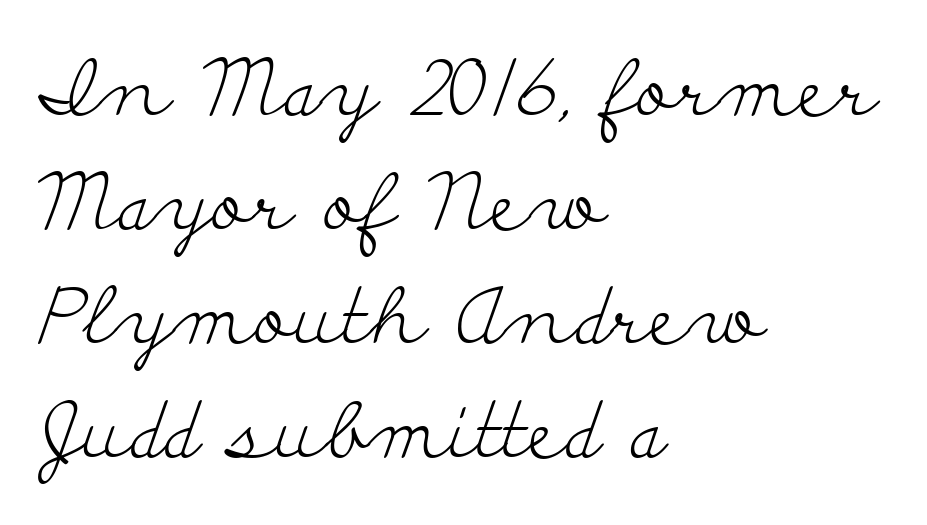
Spacing verdict: proportional, widths tailored to each character. The lines in this sample share a left origin and differ only in where they stop. A serif font was chosen for this passage. The face looks like a standard text weight, possibly lighter. Students, note that the glyphs here touch the page at normal intervals. Students, observe: this is what conventionally led text looks like.
